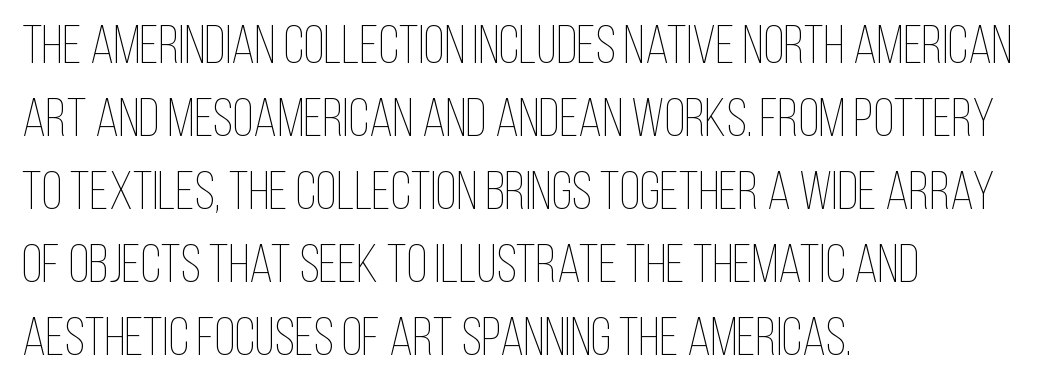
{"italic": "no", "bold": "no", "weight": "thin", "width": "condensed", "stroke_contrast": "low", "x_height": "large", "monospaced": "no", "underline": "no", "align": "left", "line_spacing": "normal", "line_spacing_ratio": 1.35, "letter_spacing": "normal", "letter_spacing_em": 0.0, "glyph_px": 54}
